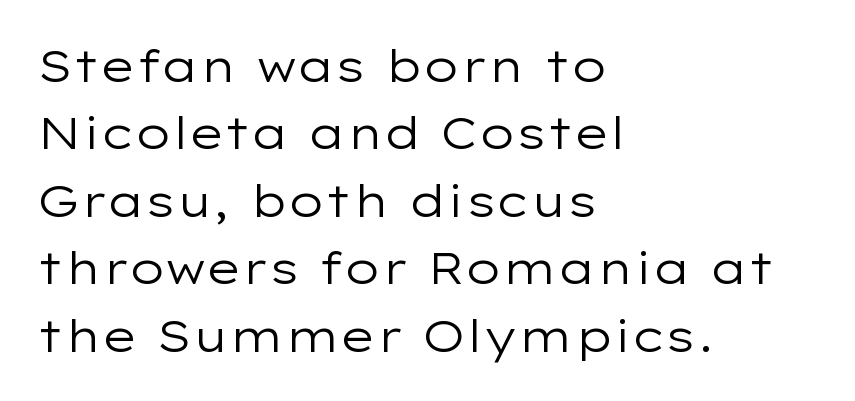
{"serif": "no", "italic": "no", "bold": "no", "weight": "regular", "width": "wide", "stroke_contrast": "low", "x_height": "medium", "monospaced": "no", "underline": "no", "align": "left", "line_spacing": "normal", "line_spacing_ratio": 1.5, "letter_spacing": "normal", "letter_spacing_em": 0.0, "glyph_px": 45}
